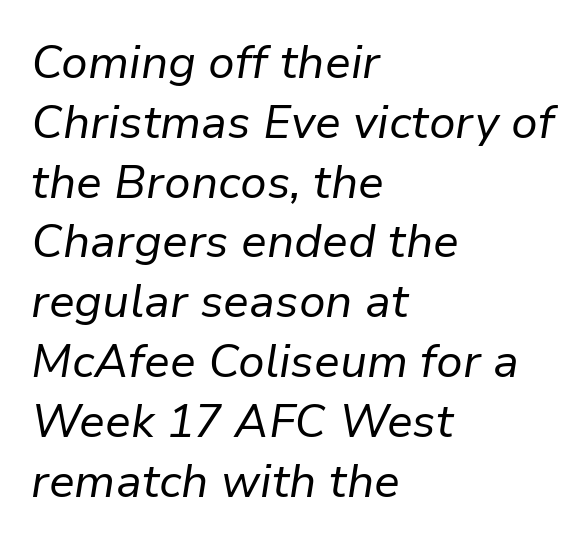
The image shows 46 px regular-weight type, italic (leaning right); set left-aligned, normal line spacing (1.3x), normal letter spacing, not underlined; low stroke contrast and a medium x-height.
